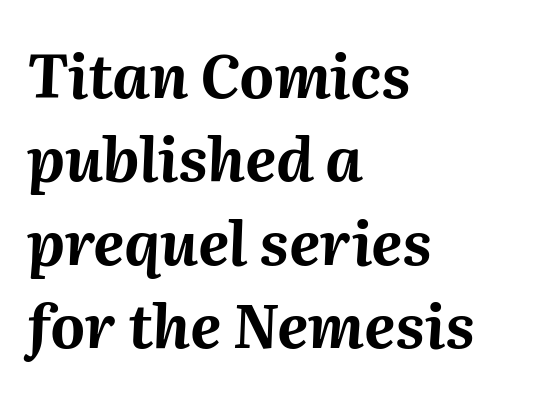
{"italic": "yes", "lean": "right", "slant_degrees": 2, "bold": "yes", "weight": "bold", "width": "normal", "stroke_contrast": "medium", "x_height": "medium", "monospaced": "no", "underline": "no", "align": "left", "line_spacing": "normal", "line_spacing_ratio": 1.39, "letter_spacing": "normal", "letter_spacing_em": 0.0, "glyph_px": 60}
